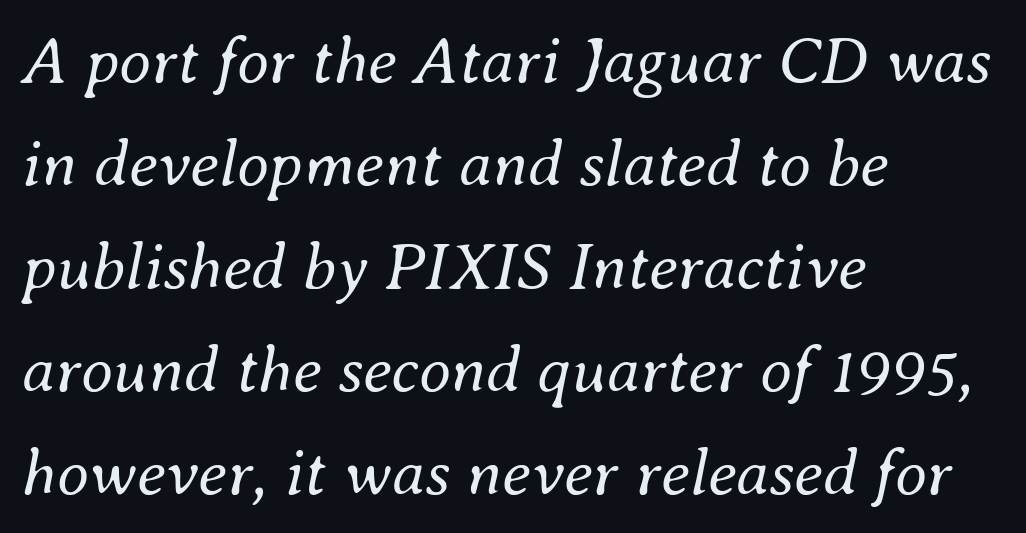
{"italic": "yes", "lean": "right", "slant_degrees": 8, "bold": "no", "weight": "regular", "width": "normal", "stroke_contrast": "medium", "x_height": "small", "monospaced": "no", "underline": "no", "align": "left", "line_spacing": "normal", "line_spacing_ratio": 1.56, "letter_spacing": "normal", "letter_spacing_em": 0.0, "glyph_px": 66}
